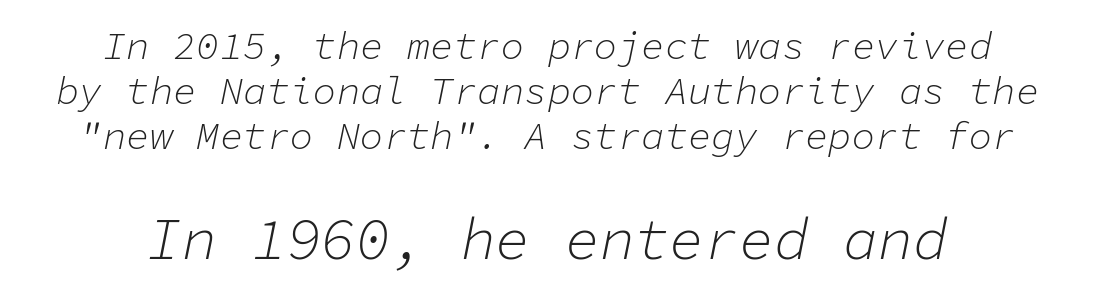
The image shows 58 px light type, italic (leaning right), monospaced; set centered, tight line spacing (1.15x), normal letter spacing, not underlined; the second (bottom) block is 1.49x larger; low stroke contrast and a medium x-height.
